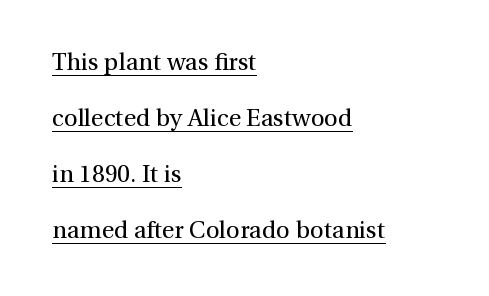
A great deal of white space separates one row of letters from the next. Posture: straight, roman, zero tilt. Looks like someone drew a line under every word here. Horizontally, the lines are justified to the leading edge only. Is this a heavy cut? Hardly; it is regular or lighter. Nobody touched the tracking dial on this one.
